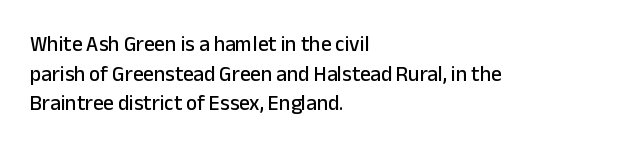
{"italic": "no", "underline": "no", "align": "left", "line_spacing": "normal", "line_spacing_ratio": 1.41, "letter_spacing": "normal", "letter_spacing_em": 0.0, "glyph_px": 21}
